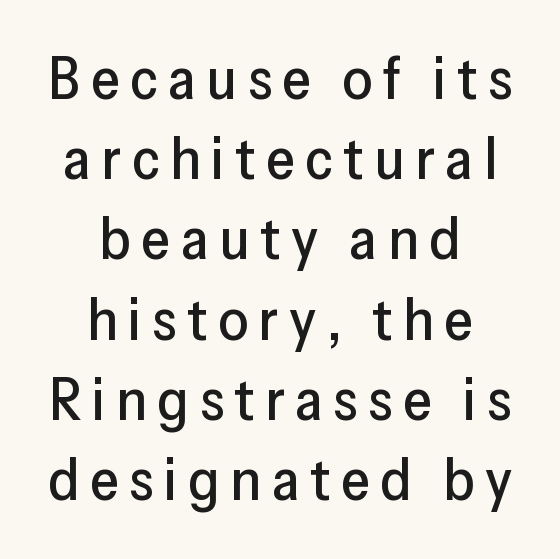
Q: Is the text italic (slanted)? A: No, it is upright.
Q: Is the typeface a serif or a sans-serif typeface? A: Sans-serif.
Q: Is the text underlined? A: No.
Q: How is the paragraph aligned? A: Centered.
Q: Is the spacing between lines tight, normal or loose? A: Normal.
Q: Width (condensed, normal, or wide)? A: Normal.
Q: Stroke contrast? A: Low.
Q: x-height? A: Medium.
Q: Monospaced? A: No.
